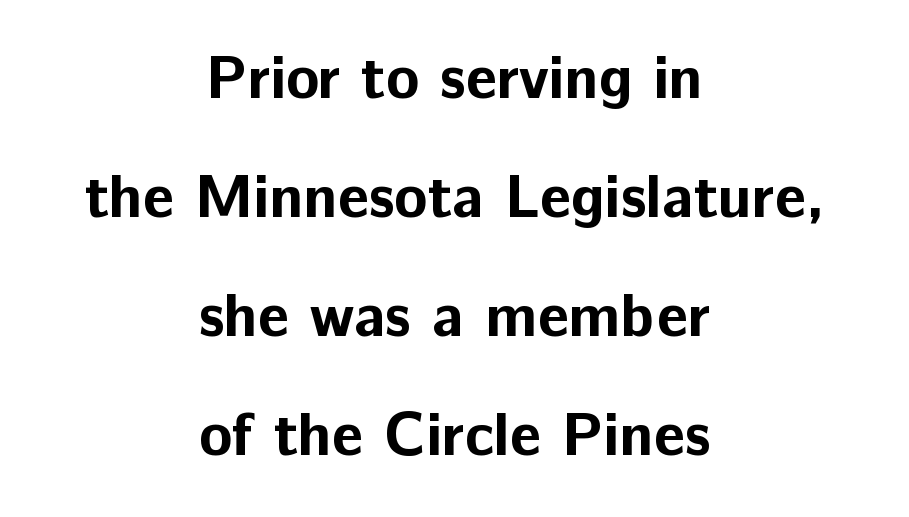
Q: Is the text bold? A: Yes.
Q: Is the text italic (slanted)? A: No, it is upright.
Q: Is the typeface a serif or a sans-serif typeface? A: Sans-serif.
Q: Is the text underlined? A: No.
Q: How is the paragraph aligned? A: Centered.
Q: Is the spacing between letters normal or unusually wide? A: Normal.
Q: Is the spacing between lines tight, normal or loose? A: Loose.
Q: Width (condensed, normal, or wide)? A: Normal.
Q: Stroke contrast? A: Low.
Q: x-height? A: Medium.
Q: Monospaced? A: No.
